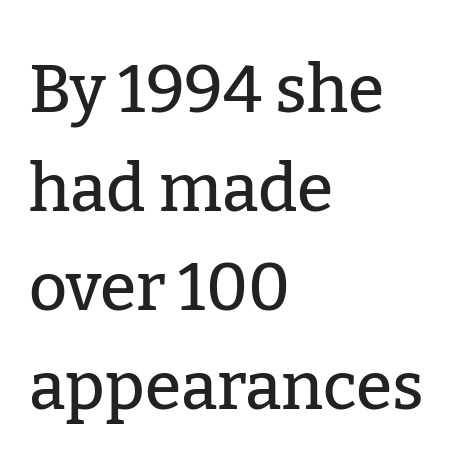
Q: Is the text italic (slanted)? A: No, it is upright.
Q: Is the typeface a serif or a sans-serif typeface? A: Serif.
Q: Is the text underlined? A: No.
Q: How is the paragraph aligned? A: Left-aligned.
Q: Is the spacing between letters normal or unusually wide? A: Normal.
Q: Is the spacing between lines tight, normal or loose? A: Normal.
Q: Width (condensed, normal, or wide)? A: Normal.
Q: Stroke contrast? A: Low.
Q: x-height? A: Medium.
Q: Monospaced? A: No.
